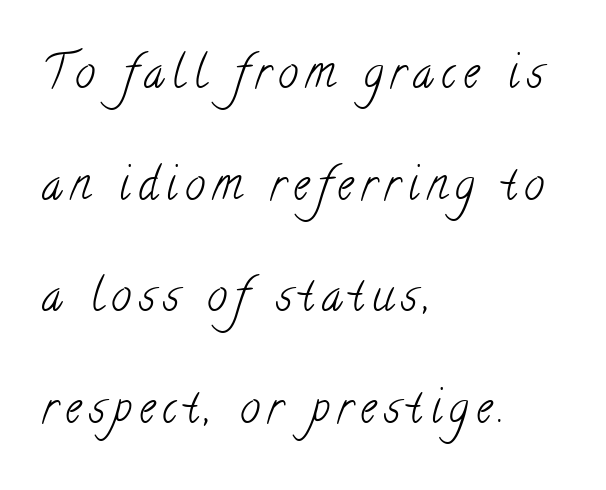
Q: Is the text bold? A: No.
Q: Is the text underlined? A: No.
Q: How is the paragraph aligned? A: Left-aligned.
Q: Is the spacing between lines tight, normal or loose? A: Loose.
Q: Width (condensed, normal, or wide)? A: Condensed.
Q: Stroke contrast? A: Low.
Q: x-height? A: Small.
Q: Monospaced? A: No.
